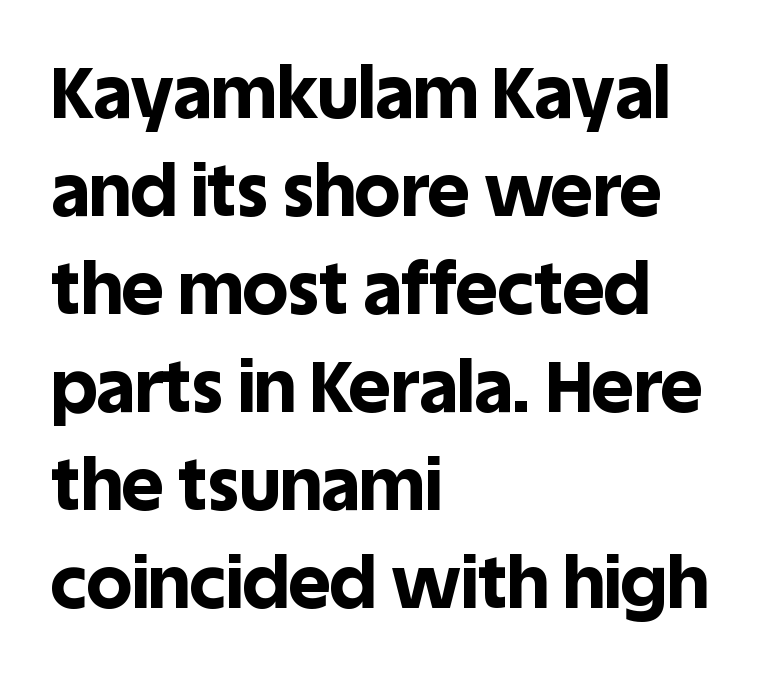
The image shows 72 px bold sans-serif type, upright; set left-aligned, normal line spacing (1.36x), normal letter spacing, not underlined; a large x-height.
